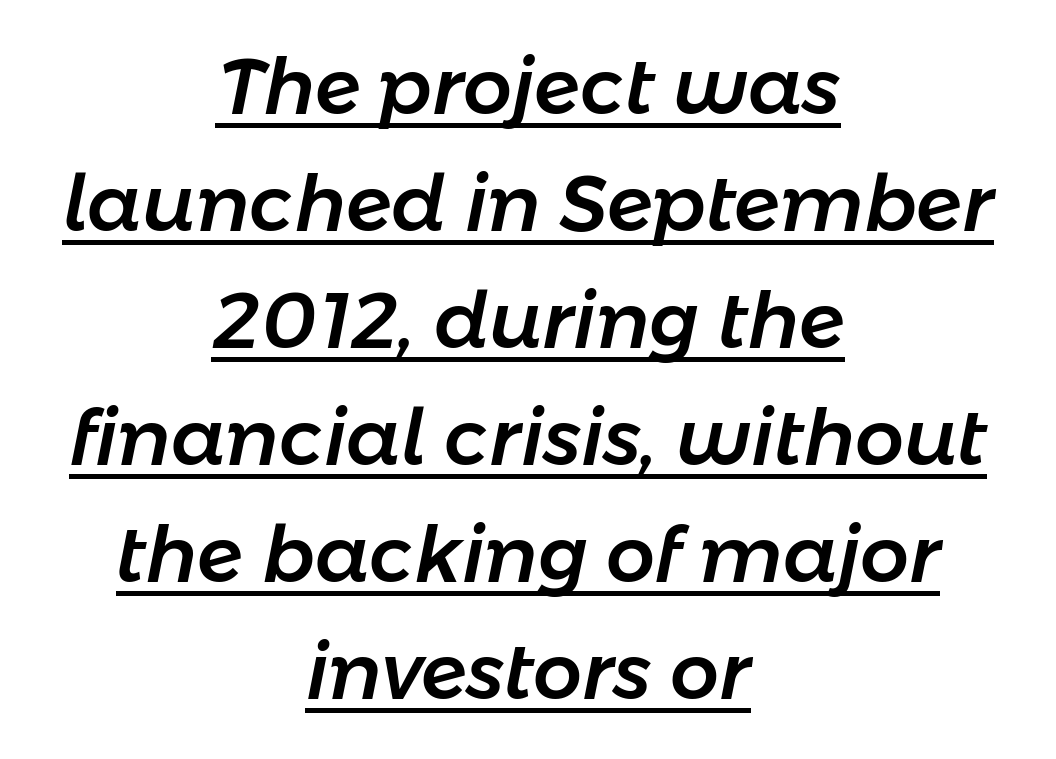
In designer terms, the underline attribute is active on this setting. Is the type slanted? Yes — the strokes lean at a clear angle. A typesetter would call this proportional, since set widths differ per character. Compared with typical paragraphs, the rows here are spaced about the same. Compared with typical body copy, the letter spacing here is the same. A centered setting, common on invitations and titles, is used for this passage.
